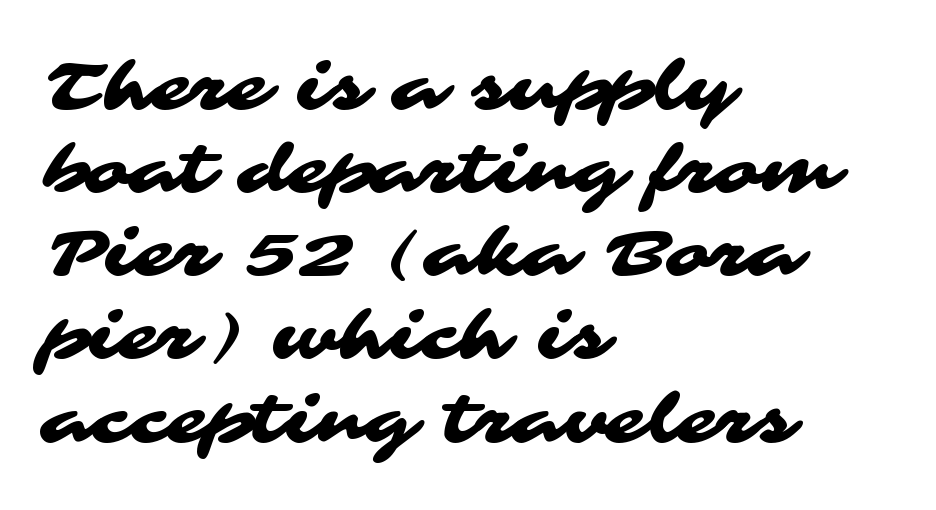
The image shows 66 px wide sans-serif type; set left-aligned, normal line spacing (1.26x), normal letter spacing, not underlined; medium stroke contrast and a medium x-height.
